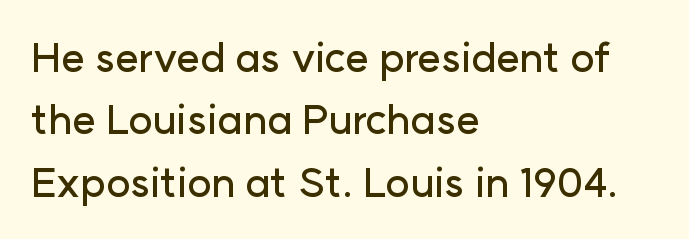
Q: Is the text italic (slanted)? A: No, it is upright.
Q: Is the typeface a serif or a sans-serif typeface? A: Sans-serif.
Q: Is the text underlined? A: No.
Q: How is the paragraph aligned? A: Left-aligned.
Q: Is the spacing between letters normal or unusually wide? A: Normal.
Q: Is the spacing between lines tight, normal or loose? A: Normal.
Q: Width (condensed, normal, or wide)? A: Normal.
Q: Stroke contrast? A: Low.
Q: x-height? A: Medium.
Q: Monospaced? A: No.
